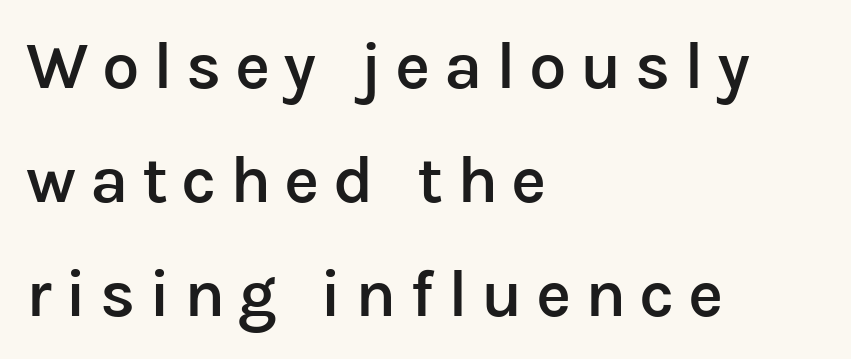
The compositor pushed each line to the left boundary. I'd call this a sans setting — the letters go barefoot. The space beneath each line is pristine and unruled. Stroke thickness is moderately raised; the sample reads as semibold.
